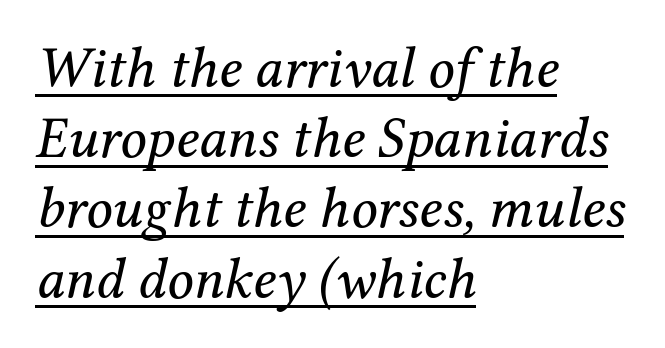
The face looks like a standard text weight, possibly lighter. All the whitespace from short lines collects on the right. Words appear dense and cohesive because spacing is normal. The rendering uses natural spacing where letterforms have individual widths. This is underlined copy, the kind a proofreader might mark for attention.
